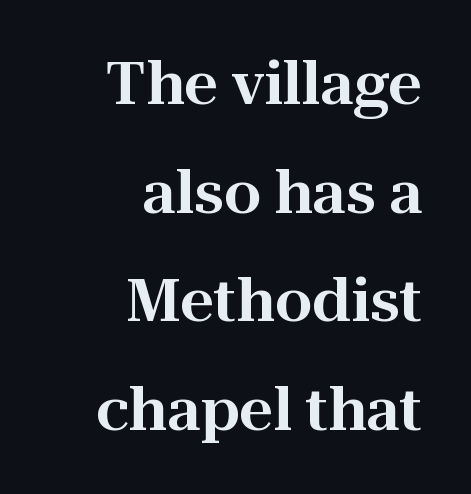
Q: Is the text italic (slanted)? A: No, it is upright.
Q: Is the typeface a serif or a sans-serif typeface? A: Serif.
Q: Is the text underlined? A: No.
Q: How is the paragraph aligned? A: Right-aligned.
Q: Is the spacing between letters normal or unusually wide? A: Normal.
Q: Width (condensed, normal, or wide)? A: Normal.
Q: Stroke contrast? A: High.
Q: x-height? A: Medium.
Q: Monospaced? A: No.
